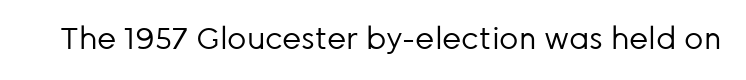
The image shows 30 px regular-weight sans-serif type, upright; set normal letter spacing, not underlined; low stroke contrast and a medium x-height.
